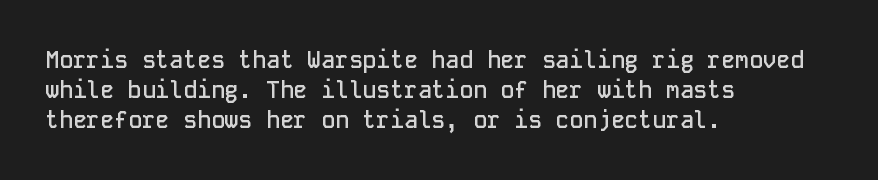
{"italic": "no", "bold": "semi", "underline": "no", "align": "left", "line_spacing": "normal", "line_spacing_ratio": 1.3, "letter_spacing": "normal", "letter_spacing_em": 0.0, "glyph_px": 23}
